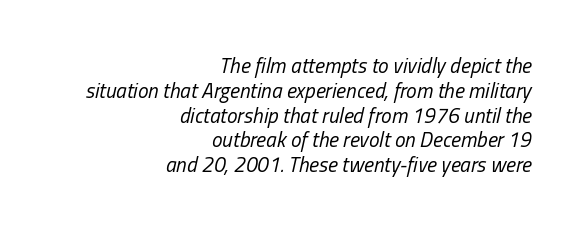
{"italic": "yes", "lean": "right", "slant_degrees": 13, "bold": "no", "underline": "no", "align": "right", "line_spacing_ratio": 1.18, "letter_spacing": "normal", "letter_spacing_em": 0.0, "glyph_px": 21}
